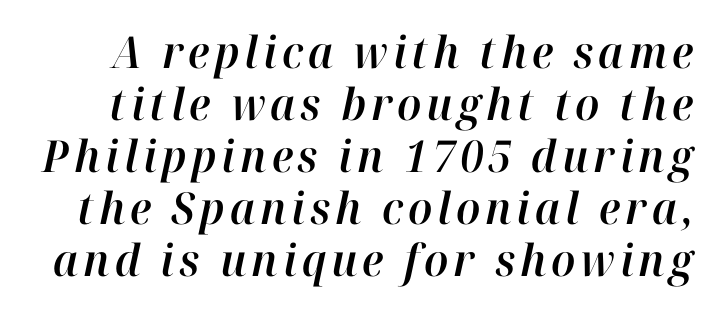
The image shows 44 px text type, italic (leaning right); set line spacing 1.18x, not underlined; high stroke contrast and a medium x-height.
